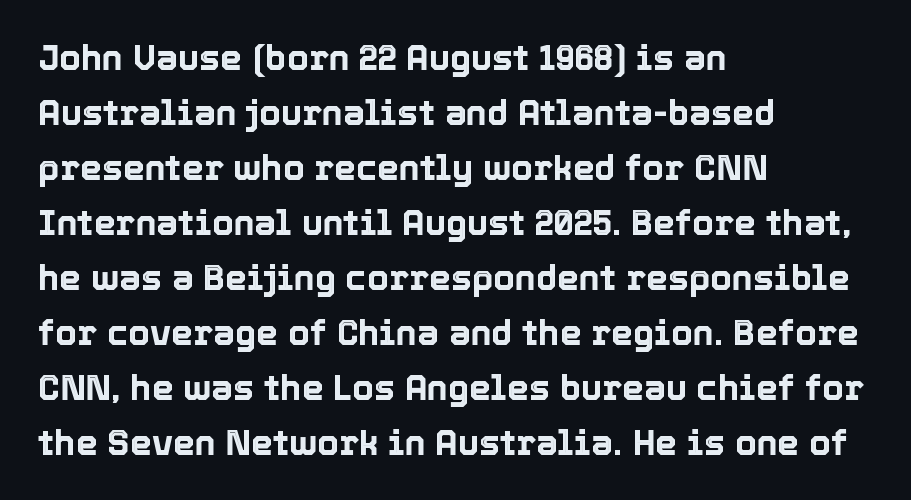
The image shows 35 px text type, upright; set left-aligned, normal line spacing (1.57x), normal letter spacing, not underlined; a medium x-height.
